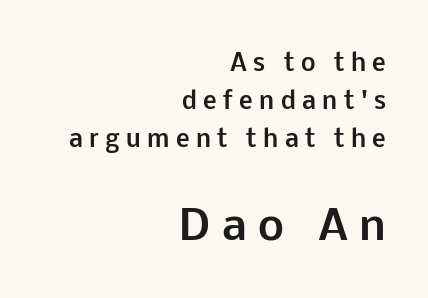
The image shows 41 px bold sans-serif type, upright; set right-aligned, normal line spacing (1.65x), unusually wide letter spacing (+0.28 em), not underlined; the second (bottom) block is 1.78x larger; low stroke contrast and a medium x-height.
